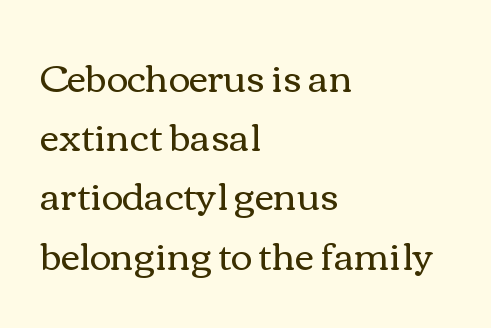
{"italic": "no", "bold": "no", "weight": "regular", "width": "wide", "stroke_contrast": "medium", "x_height": "medium", "monospaced": "no", "underline": "no", "align": "left", "line_spacing": "normal", "line_spacing_ratio": 1.6, "letter_spacing": "normal", "letter_spacing_em": 0.0, "glyph_px": 37}
